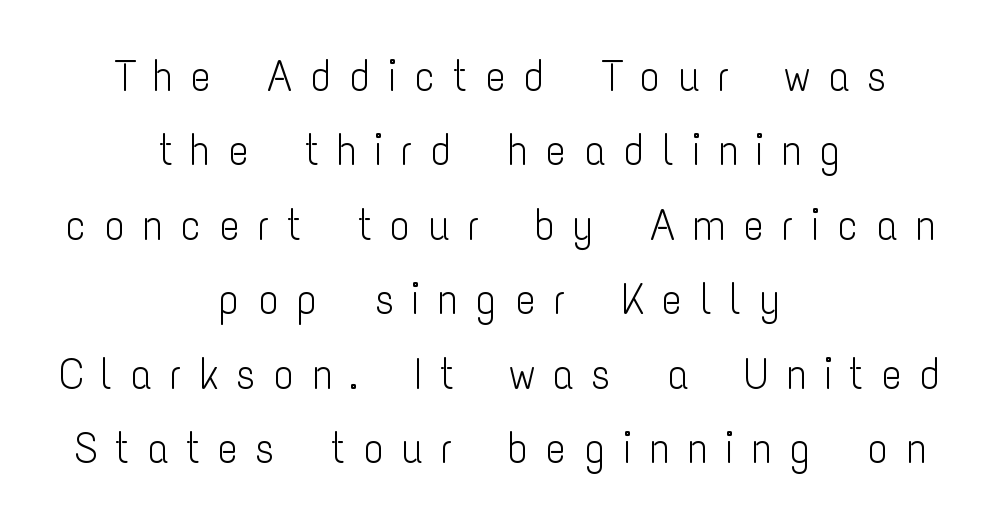
The typography opts for an upright posture over an oblique one. Underlining? Definitely not there. Character widths vary here, with narrow letters taking less room than wide ones. Does the copy run flush right? No — it is centered line by line.
